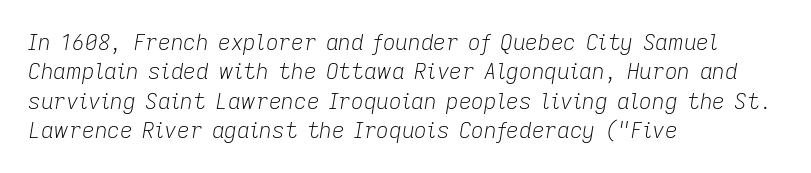
Q: Is the text bold? A: No.
Q: Is the text italic (slanted)? A: Yes, it leans right by about 9 degrees.
Q: Is the text underlined? A: No.
Q: How is the paragraph aligned? A: Left-aligned.
Q: Is the spacing between letters normal or unusually wide? A: Normal.
Q: Is the spacing between lines tight, normal or loose? A: Normal.
